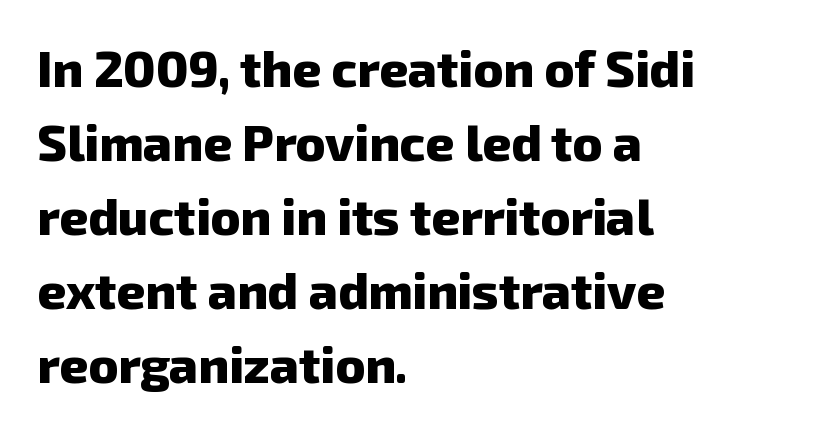
Q: Is the text bold? A: Yes.
Q: Is the typeface a serif or a sans-serif typeface? A: Sans-serif.
Q: Is the text underlined? A: No.
Q: How is the paragraph aligned? A: Left-aligned.
Q: Is the spacing between letters normal or unusually wide? A: Normal.
Q: Is the spacing between lines tight, normal or loose? A: Normal.
Q: Width (condensed, normal, or wide)? A: Normal.
Q: Stroke contrast? A: Low.
Q: x-height? A: Medium.
Q: Monospaced? A: No.
